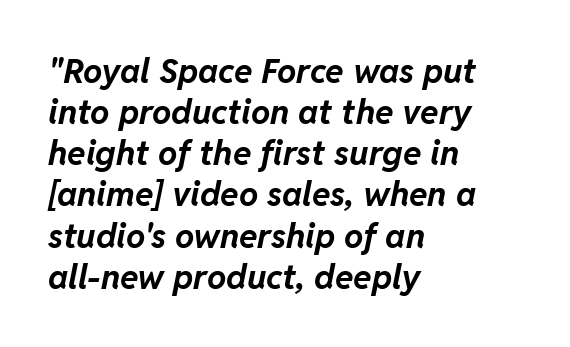
The image shows 34 px bold type, italic (leaning right); set left-aligned, line spacing 1.21x, normal letter spacing, not underlined; low stroke contrast and a medium x-height.
